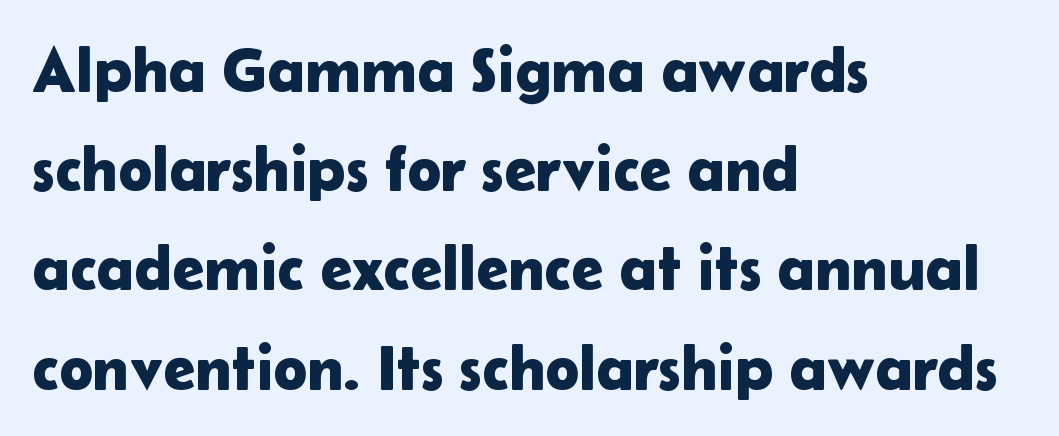
The image shows 64 px sans-serif type, upright; set left-aligned, normal line spacing (1.55x), normal letter spacing, not underlined; low stroke contrast and a medium x-height.
